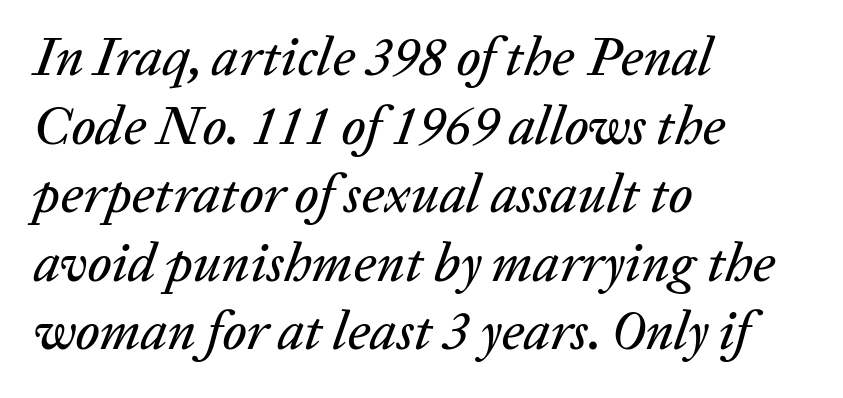
Q: Is the text italic (slanted)? A: Yes, it leans right by about 20 degrees.
Q: Is the text underlined? A: No.
Q: How is the paragraph aligned? A: Left-aligned.
Q: Is the spacing between letters normal or unusually wide? A: Normal.
Q: Is the spacing between lines tight, normal or loose? A: Normal.
Q: Width (condensed, normal, or wide)? A: Normal.
Q: Stroke contrast? A: Low.
Q: x-height? A: Medium.
Q: Monospaced? A: No.
